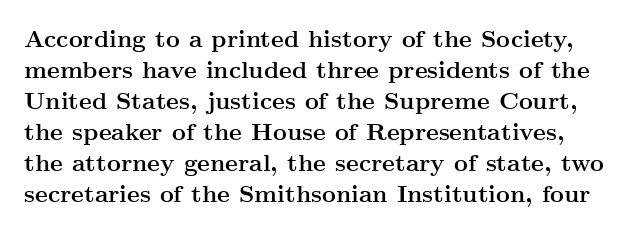
Q: Is the text bold? A: Yes.
Q: Is the text italic (slanted)? A: No, it is upright.
Q: Is the text underlined? A: No.
Q: Is the spacing between letters normal or unusually wide? A: Normal.
Q: Is the spacing between lines tight, normal or loose? A: Normal.
